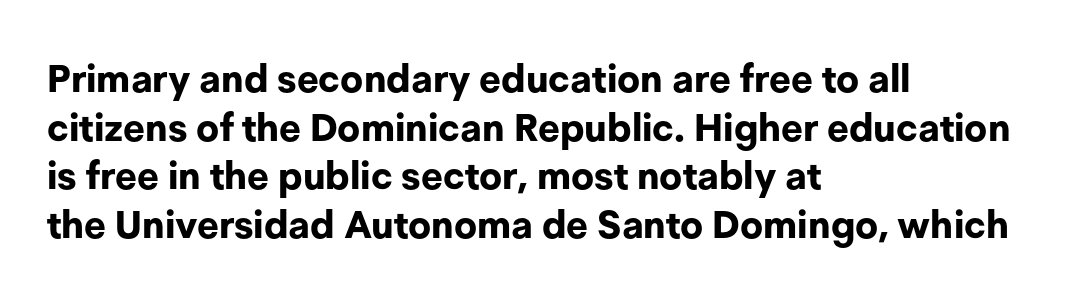
Q: Is the text bold? A: Yes.
Q: Is the text italic (slanted)? A: No, it is upright.
Q: Is the typeface a serif or a sans-serif typeface? A: Sans-serif.
Q: Is the text underlined? A: No.
Q: How is the paragraph aligned? A: Left-aligned.
Q: Is the spacing between letters normal or unusually wide? A: Normal.
Q: Is the spacing between lines tight, normal or loose? A: Normal.
Q: Width (condensed, normal, or wide)? A: Normal.
Q: Stroke contrast? A: Low.
Q: x-height? A: Medium.
Q: Monospaced? A: No.
